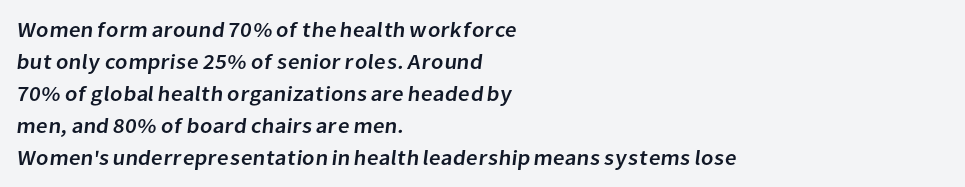
{"underline": "no", "align": "left", "line_spacing": "normal", "line_spacing_ratio": 1.52, "letter_spacing": "normal", "letter_spacing_em": 0.0, "glyph_px": 21}
